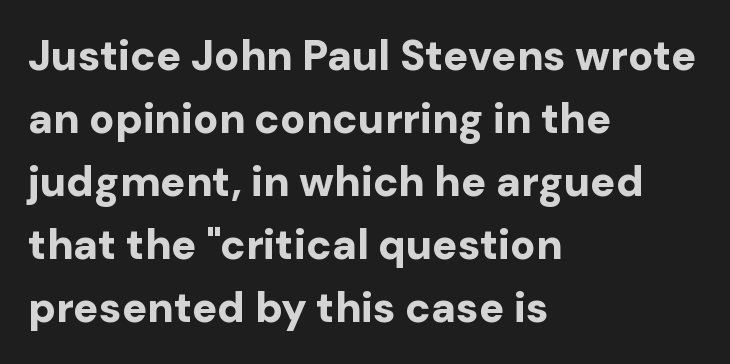
{"serif": "no", "italic": "no", "bold": "yes", "weight": "bold", "width": "normal", "stroke_contrast": "low", "x_height": "medium", "monospaced": "no", "underline": "no", "align": "left", "line_spacing": "normal", "line_spacing_ratio": 1.5, "letter_spacing": "normal", "letter_spacing_em": 0.0, "glyph_px": 42}
